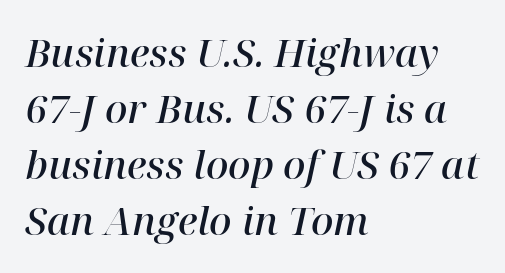
Inter-character spacing is left at the font's built-in metrics. The text carries the slant typical of an italic or oblique font. Nobody drew a line under any word here. Think of a printed novel: that variable character pitch is what you see here. Leading: standard.
